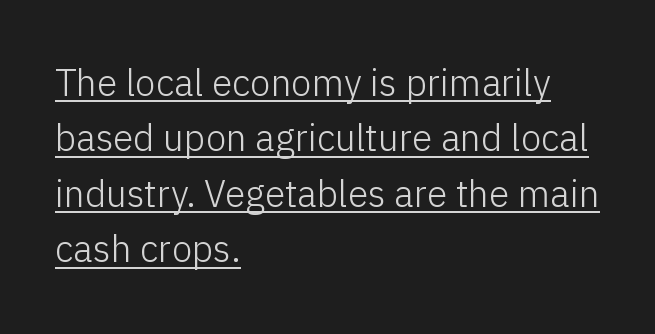
Q: Is the text bold? A: No.
Q: Is the text italic (slanted)? A: No, it is upright.
Q: Is the typeface a serif or a sans-serif typeface? A: Sans-serif.
Q: Is the text underlined? A: Yes.
Q: How is the paragraph aligned? A: Left-aligned.
Q: Is the spacing between letters normal or unusually wide? A: Normal.
Q: Is the spacing between lines tight, normal or loose? A: Normal.
Q: Width (condensed, normal, or wide)? A: Normal.
Q: Stroke contrast? A: Low.
Q: x-height? A: Medium.
Q: Monospaced? A: No.
